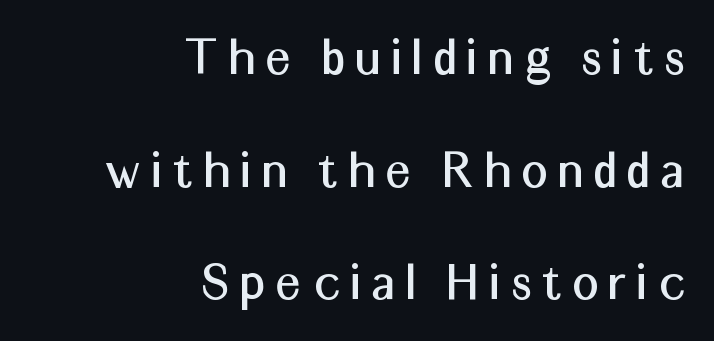
The image shows 56 px sans-serif type, upright; set right-aligned, loose line spacing (2.01x), unusually wide letter spacing (+0.21 em), not underlined; medium stroke contrast and a medium x-height.
